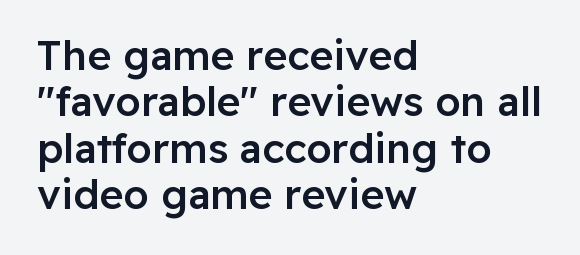
Q: Is the text bold? A: Semi-bold.
Q: Is the text italic (slanted)? A: No, it is upright.
Q: Is the typeface a serif or a sans-serif typeface? A: Sans-serif.
Q: Is the text underlined? A: No.
Q: How is the paragraph aligned? A: Left-aligned.
Q: Is the spacing between letters normal or unusually wide? A: Normal.
Q: Is the spacing between lines tight, normal or loose? A: Tight.
Q: Width (condensed, normal, or wide)? A: Normal.
Q: Stroke contrast? A: Low.
Q: x-height? A: Medium.
Q: Monospaced? A: No.
